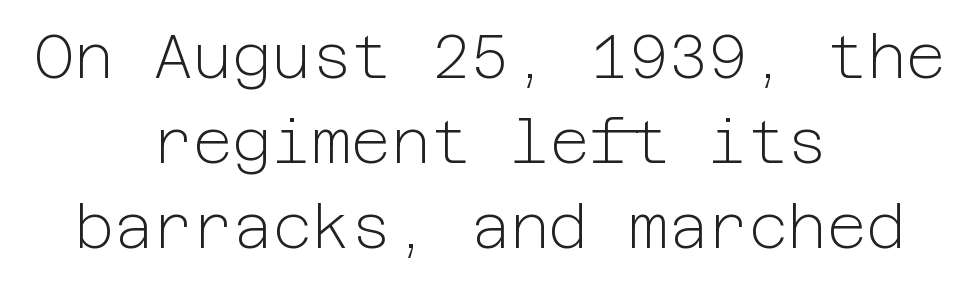
Typographically, this falls in the sans-serif category. If you folded the block vertically in half, each line would mirror itself in length. Italic: no, the glyphs are upright roman. Characters follow at the spacing the type designer built in. The font is comparable to plain body text, perhaps lighter. Nobody drew a line under any word here.
